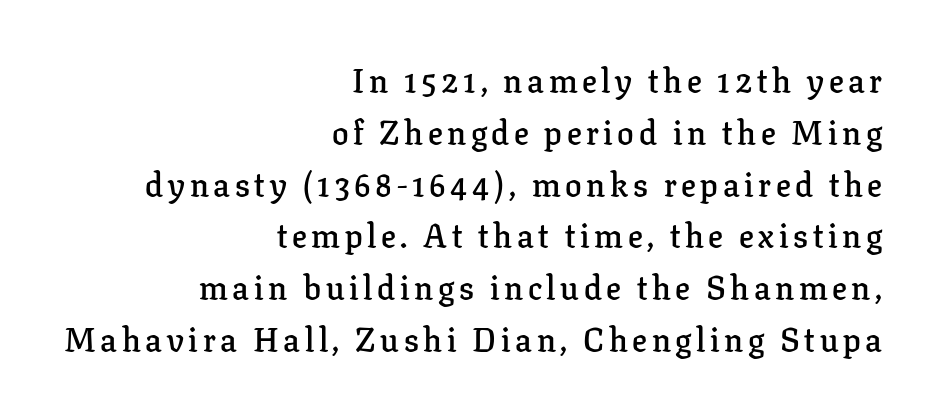
Q: Is the text bold? A: Semi-bold.
Q: Is the text italic (slanted)? A: No, it is upright.
Q: Is the typeface a serif or a sans-serif typeface? A: Serif.
Q: Is the text underlined? A: No.
Q: How is the paragraph aligned? A: Right-aligned.
Q: Is the spacing between lines tight, normal or loose? A: Normal.
Q: Width (condensed, normal, or wide)? A: Normal.
Q: Stroke contrast? A: Low.
Q: x-height? A: Medium.
Q: Monospaced? A: No.
